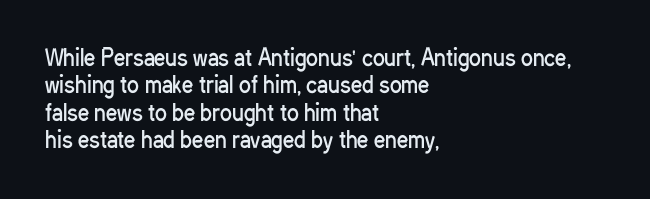
{"italic": "no", "bold": "no", "underline": "no", "align": "left", "line_spacing": "normal", "line_spacing_ratio": 1.25, "letter_spacing": "normal", "letter_spacing_em": 0.0, "glyph_px": 22}
